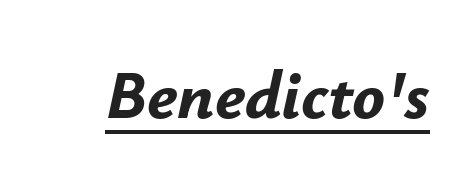
{"italic": "yes", "lean": "right", "slant_degrees": 12, "bold": "yes", "weight": "bold", "width": "normal", "stroke_contrast": "low", "x_height": "small", "monospaced": "no", "underline": "yes", "letter_spacing": "normal", "letter_spacing_em": 0.0, "glyph_px": 68}
